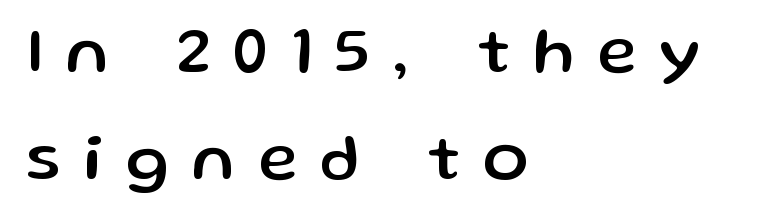
The image shows 67 px sans-serif type, upright; set left-aligned, normal line spacing (1.6x), unusually wide letter spacing (+0.35 em), not underlined; low stroke contrast and a medium x-height.
